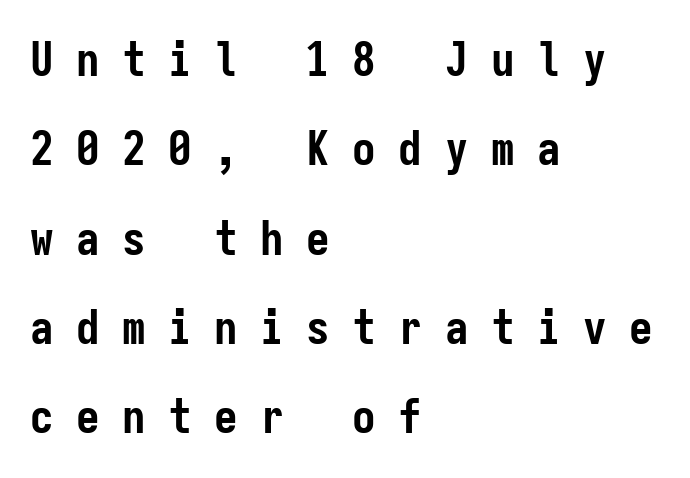
{"serif": "no", "italic": "no", "bold": "yes", "weight": "semibold", "width": "condensed", "stroke_contrast": "low", "x_height": "medium", "monospaced": "yes", "underline": "no", "align": "left", "line_spacing": "loose", "line_spacing_ratio": 1.9, "letter_spacing": "wide", "letter_spacing_em": 0.48, "glyph_px": 47}
